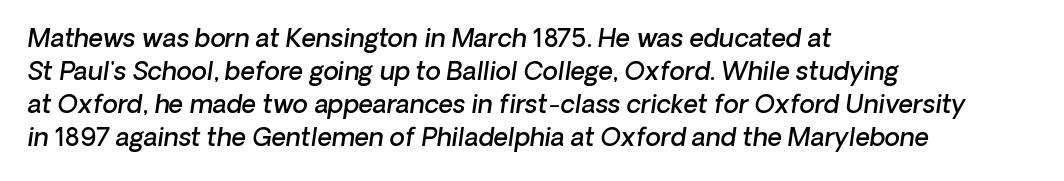
{"bold": "semi", "underline": "no", "align": "left", "line_spacing": "normal", "line_spacing_ratio": 1.32, "letter_spacing": "normal", "letter_spacing_em": 0.0, "glyph_px": 25}
